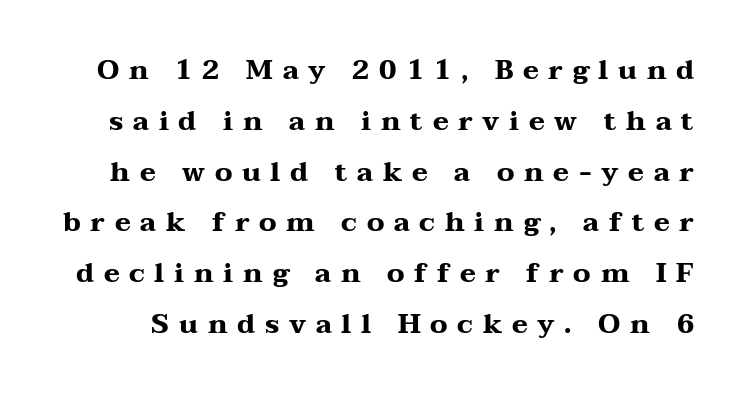
{"italic": "no", "bold": "yes", "underline": "no", "line_spacing_ratio": 1.88, "letter_spacing": "wide", "letter_spacing_em": 0.36, "glyph_px": 27}
